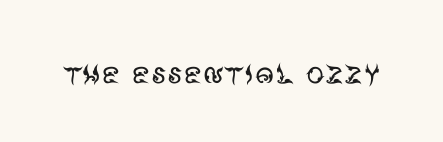
The image shows 37 px regular-weight sans-serif type, upright; set normal letter spacing, not underlined; medium stroke contrast and a large x-height.
